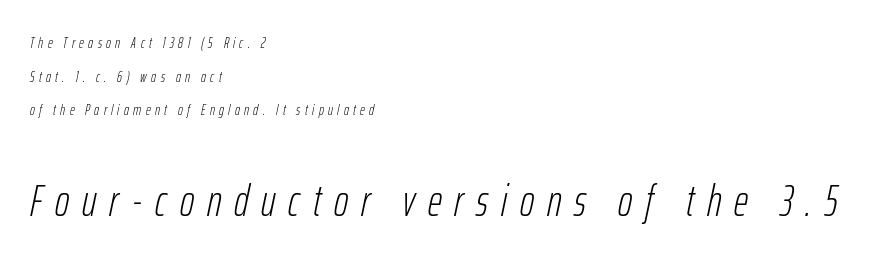
The typesetting does not lean heavy: it is not bold. Leading is clearly above the norm, producing a sparse column. Notice how the stems are inclined rather than vertical — that's the hallmark of italics. The typesetter chose a ragged-right arrangement here. The horizontal fit of the characters is loose and conspicuously gappy.
